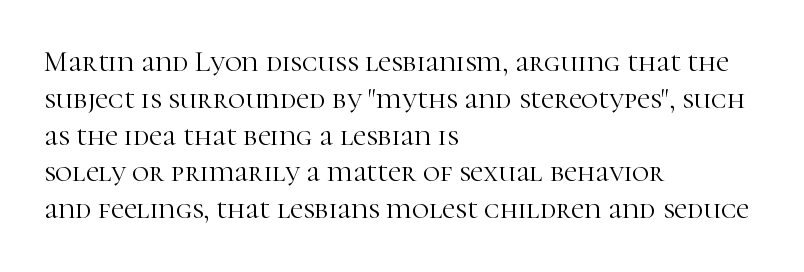
The string is rendered with underlining switched off. Each letter keeps its own natural width here, so spacing adapts to shape. These lines were composed using upright roman letters. The passage is arranged the way most books set body copy — flush left.
